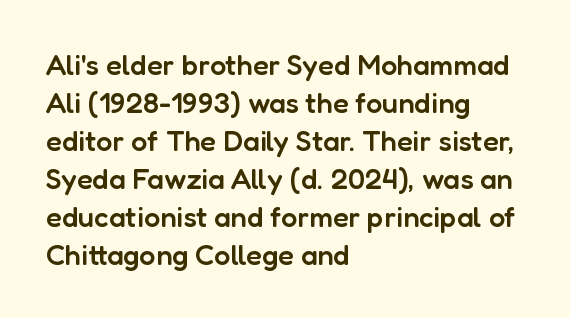
{"serif": "no", "italic": "no", "bold": "semi", "weight": "semibold", "width": "normal", "stroke_contrast": "low", "x_height": "medium", "monospaced": "no", "underline": "no", "align": "left", "line_spacing": "normal", "line_spacing_ratio": 1.31, "letter_spacing": "normal", "letter_spacing_em": 0.0, "glyph_px": 29}
